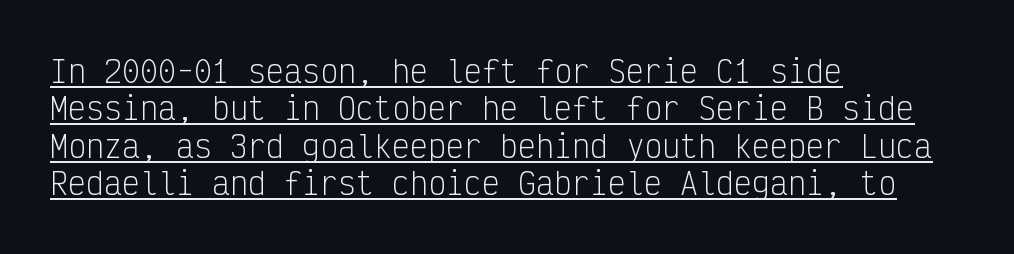
Q: Is the text bold? A: No.
Q: Is the text italic (slanted)? A: No, it is upright.
Q: Is the typeface a serif or a sans-serif typeface? A: Sans-serif.
Q: Is the text underlined? A: Yes.
Q: How is the paragraph aligned? A: Left-aligned.
Q: Is the spacing between letters normal or unusually wide? A: Normal.
Q: Is the spacing between lines tight, normal or loose? A: Normal.
Q: Width (condensed, normal, or wide)? A: Condensed.
Q: Stroke contrast? A: Low.
Q: x-height? A: Medium.
Q: Monospaced? A: Yes.
